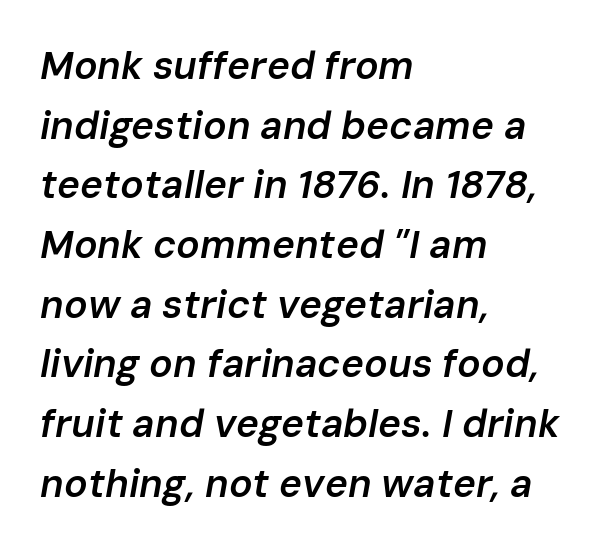
Q: Is the text bold? A: Semi-bold.
Q: Is the text italic (slanted)? A: Yes, it leans right by about 10 degrees.
Q: Is the text underlined? A: No.
Q: How is the paragraph aligned? A: Left-aligned.
Q: Is the spacing between letters normal or unusually wide? A: Normal.
Q: Is the spacing between lines tight, normal or loose? A: Normal.
Q: Width (condensed, normal, or wide)? A: Normal.
Q: Stroke contrast? A: Low.
Q: x-height? A: Medium.
Q: Monospaced? A: No.
